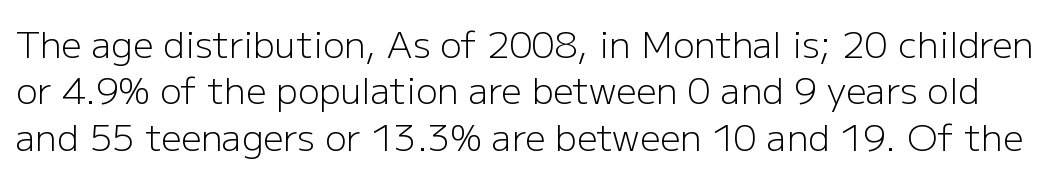
The letters sit at their default tracking, neither squeezed nor spread. Here the designer chose a conventional face with non-uniform glyph widths. Every character sits straight up, as roman type does. In terms of letterform style, serifs are entirely absent. Just letters on the line, the space beneath them empty.
